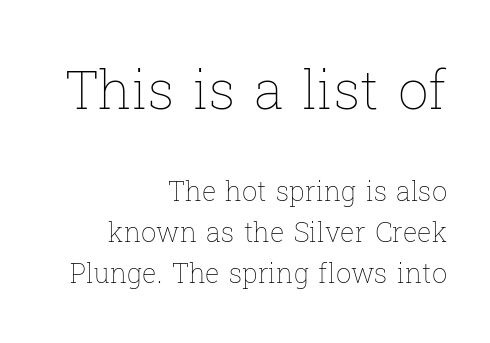
Q: Is the text bold? A: No.
Q: Is the text italic (slanted)? A: No, it is upright.
Q: Is the text underlined? A: No.
Q: How is the paragraph aligned? A: Right-aligned.
Q: Is the spacing between letters normal or unusually wide? A: Normal.
Q: Is the spacing between lines tight, normal or loose? A: Normal.
Q: Which block of text is set in a larger size, the first (top) or the second (bottom)? A: The first (top) one.
Q: Width (condensed, normal, or wide)? A: Normal.
Q: Stroke contrast? A: Low.
Q: x-height? A: Medium.
Q: Monospaced? A: No.
